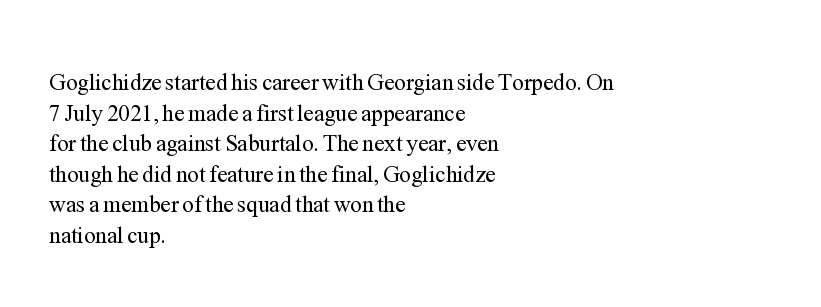
Q: Is the text bold? A: No.
Q: Is the text italic (slanted)? A: No, it is upright.
Q: Is the text underlined? A: No.
Q: How is the paragraph aligned? A: Left-aligned.
Q: Is the spacing between letters normal or unusually wide? A: Normal.
Q: Is the spacing between lines tight, normal or loose? A: Normal.
